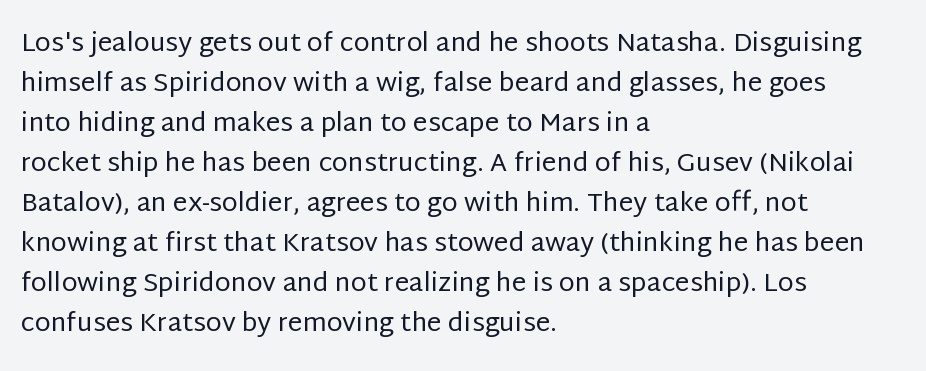
The image shows 26 px text type, upright; set left-aligned, normal line spacing (1.54x), normal letter spacing, not underlined.
